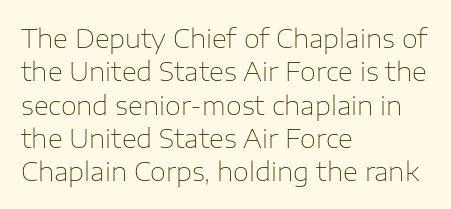
Compared with typical paragraphs, the rows here are spaced about the same. The letters stand straight up with perfectly vertical stems. Short and long lines alike share a common starting point at left. Is the stroke heavy? The answer is a plain regular-or-lighter. In terms of letterspacing, this is plain default setting. Just letters on the line, the space beneath them empty.
